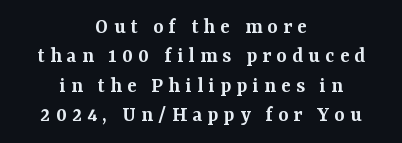
Q: Is the text bold? A: Semi-bold.
Q: Is the text italic (slanted)? A: No, it is upright.
Q: Is the text underlined? A: No.
Q: How is the paragraph aligned? A: Centered.
Q: Is the spacing between letters normal or unusually wide? A: Unusually wide.
Q: Is the spacing between lines tight, normal or loose? A: Normal.
